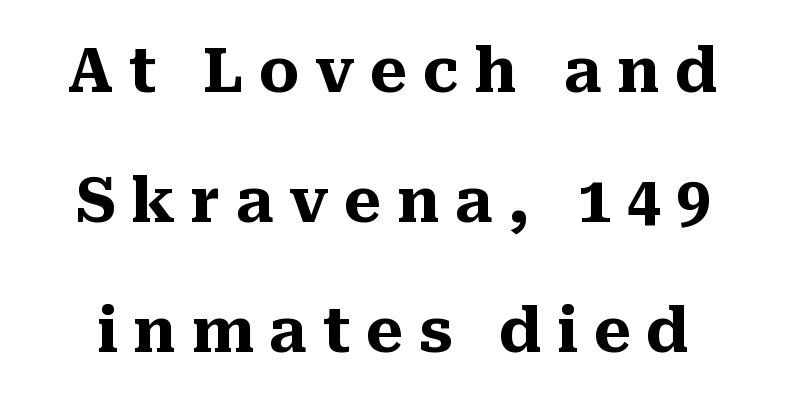
{"serif": "yes", "italic": "no", "bold": "yes", "weight": "heavy", "width": "normal", "stroke_contrast": "medium", "x_height": "medium", "monospaced": "no", "underline": "no", "line_spacing": "loose", "line_spacing_ratio": 2.13, "letter_spacing": "wide", "letter_spacing_em": 0.25, "glyph_px": 61}
